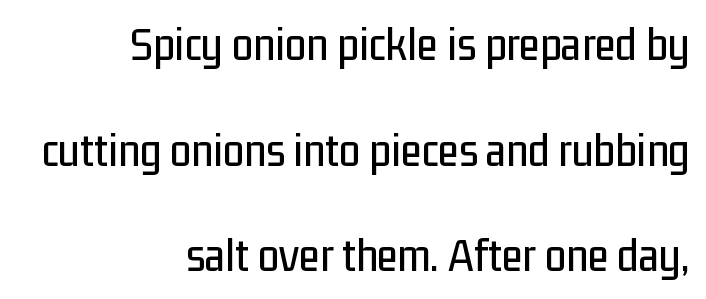
Designer's note — italics off, roman on. Does the leading feel generous? Absolutely, it's lavish. A sans-serif font was chosen for this passage. No extra tracking has been applied to these lines. Note the varied advance widths — an 'i' is clearly narrower than an 'm'.
